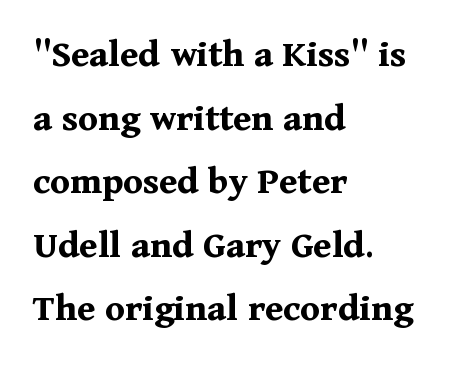
The image shows 40 px bold serif type, upright; set left-aligned, normal line spacing (1.59x), normal letter spacing, not underlined; medium stroke contrast and a medium x-height.
